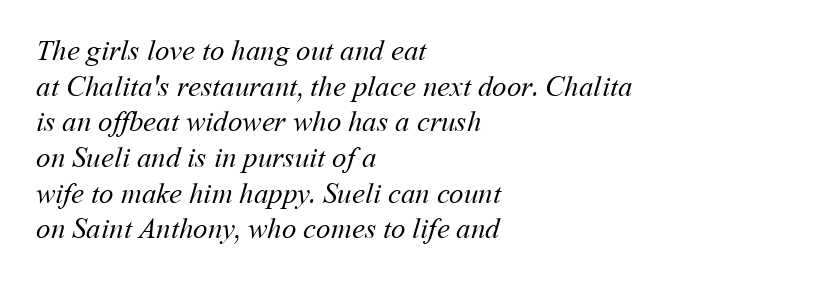
{"bold": "no", "weight": "regular", "width": "normal", "stroke_contrast": "medium", "x_height": "medium", "monospaced": "no", "underline": "no", "align": "left", "line_spacing_ratio": 1.23, "letter_spacing": "normal", "letter_spacing_em": 0.0, "glyph_px": 29}
